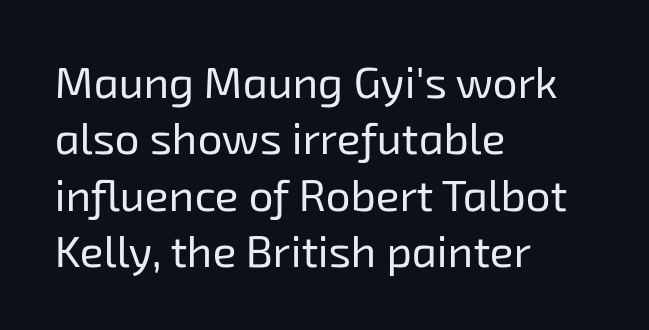
Is this a fixed-width face? No — the glyphs have proportional, varying widths. Beneath every word, the page is bare. Is the block centered? No — it sits flush against the left margin. Tracking value appears to be zero — textbook default spacing. Typographically, this falls in the sans-serif category. The leading is moderate, giving the passage an even texture.
